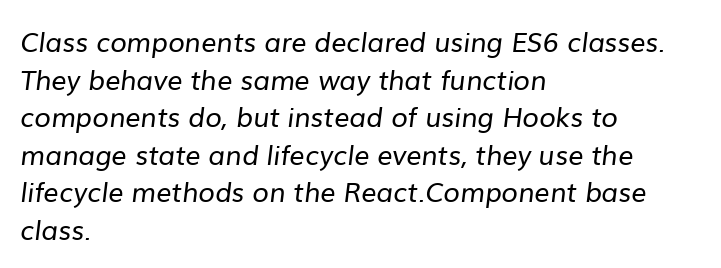
Q: Is the text bold? A: No.
Q: Is the text underlined? A: No.
Q: How is the paragraph aligned? A: Left-aligned.
Q: Is the spacing between letters normal or unusually wide? A: Normal.
Q: Is the spacing between lines tight, normal or loose? A: Normal.
